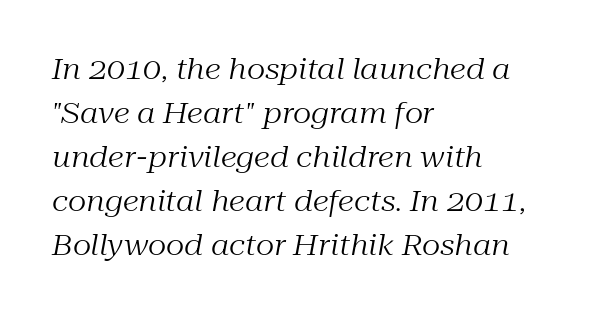
The image shows 29 px regular-weight serif type, italic (leaning right); set left-aligned, normal line spacing (1.52x), normal letter spacing, not underlined; medium stroke contrast and a medium x-height.
